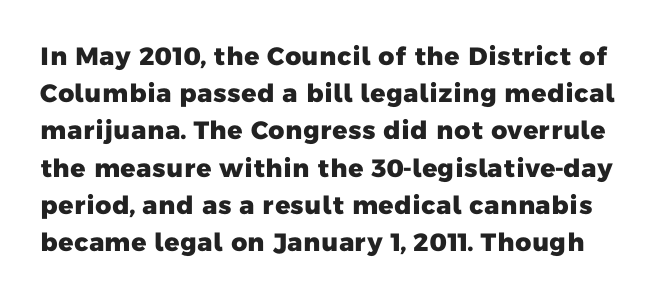
{"bold": "yes", "underline": "no", "line_spacing": "normal", "line_spacing_ratio": 1.49, "letter_spacing": "normal", "letter_spacing_em": 0.0, "glyph_px": 25}
